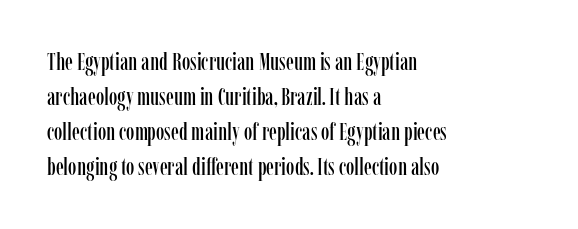
{"italic": "no", "underline": "no", "align": "left", "line_spacing": "normal", "line_spacing_ratio": 1.46, "letter_spacing": "normal", "letter_spacing_em": 0.0, "glyph_px": 24}
